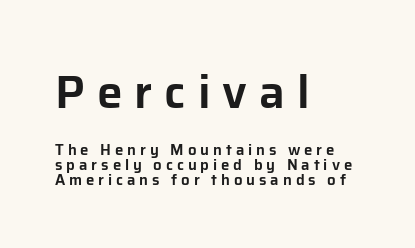
Q: Is the text italic (slanted)? A: No, it is upright.
Q: Is the typeface a serif or a sans-serif typeface? A: Sans-serif.
Q: Is the text underlined? A: No.
Q: How is the paragraph aligned? A: Left-aligned.
Q: Is the spacing between letters normal or unusually wide? A: Unusually wide.
Q: Is the spacing between lines tight, normal or loose? A: Tight.
Q: Which block of text is set in a larger size, the first (top) or the second (bottom)? A: The first (top) one.
Q: Width (condensed, normal, or wide)? A: Normal.
Q: Stroke contrast? A: Low.
Q: x-height? A: Medium.
Q: Monospaced? A: No.
